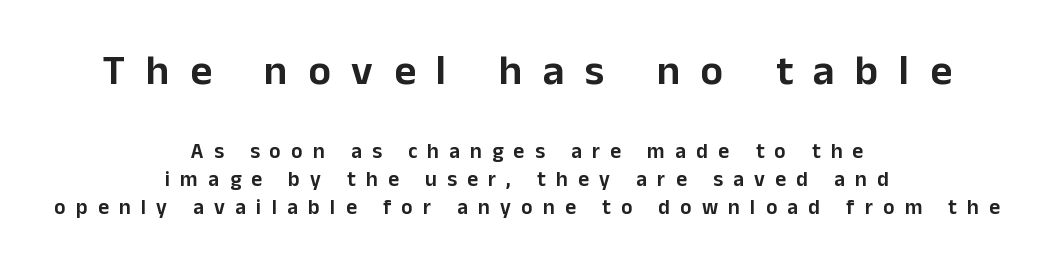
The image shows 42 px sans-serif type, upright; set centered, normal line spacing (1.34x), unusually wide letter spacing (+0.49 em), not underlined; the first (top) block is 2.0x larger; low stroke contrast and a medium x-height.
